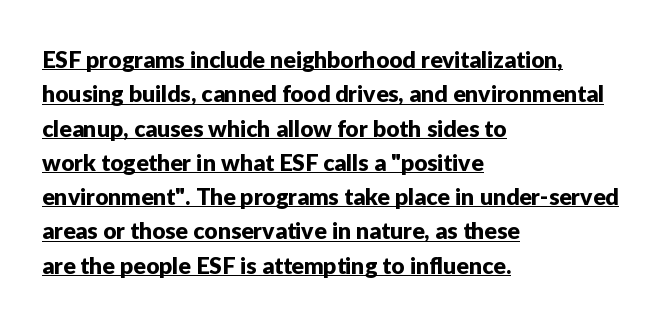
Alignment: flush left. Descenders here cross a horizontal rule under the line. The face used here is rendered with its standard letterfit. Characters remain perfectly vertical along every line. How would I describe the line gaps? Plain and ordinary.
